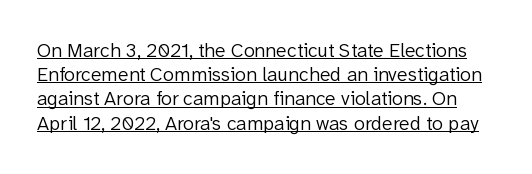
Q: Is the text bold? A: No.
Q: Is the text italic (slanted)? A: No, it is upright.
Q: Is the text underlined? A: Yes.
Q: Is the spacing between letters normal or unusually wide? A: Normal.
